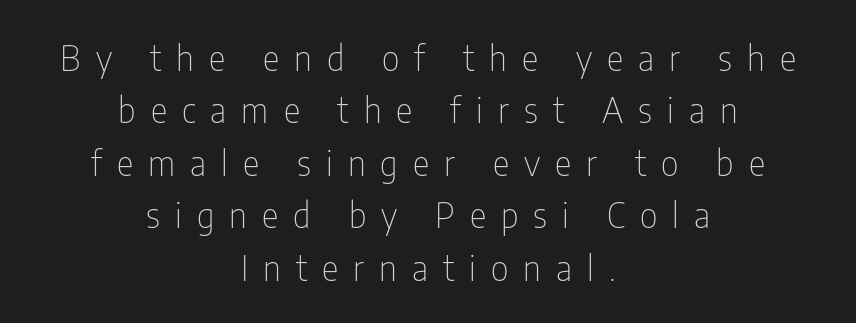
I'd call this a sans setting — the letters go barefoot. Style check: upright. How are the letters spaced? Widely, with obvious added tracking. Character widths vary here, with narrow letters taking less room than wide ones. Is the type heavy? It reads as light-to-regular instead. Beneath every word, the page is bare.
